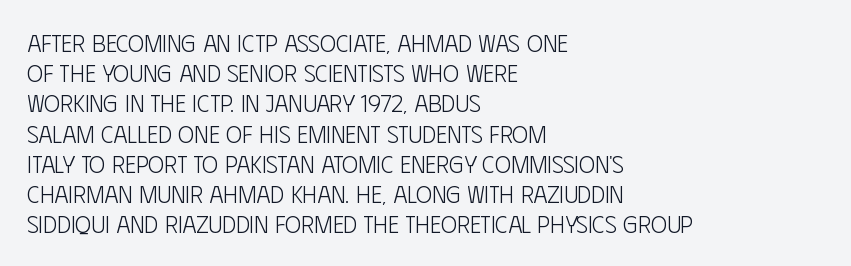
{"italic": "no", "bold": "no", "underline": "no", "align": "left", "line_spacing": "normal", "line_spacing_ratio": 1.26, "letter_spacing": "normal", "letter_spacing_em": 0.0, "glyph_px": 24}
